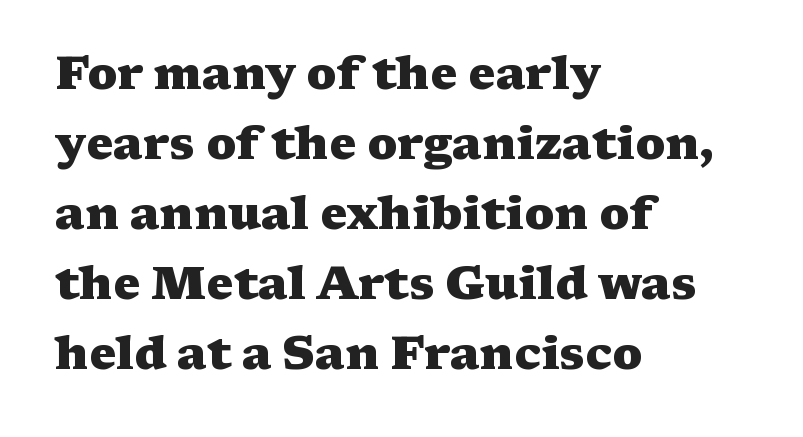
The image shows 46 px heavy, wide serif type, upright; set left-aligned, normal line spacing (1.52x), normal letter spacing, not underlined; medium stroke contrast and a medium x-height.
